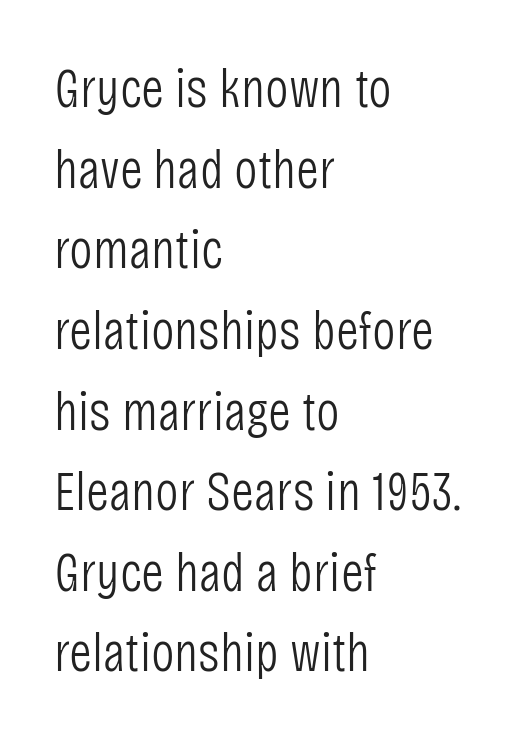
Are there feet on the stems? There aren't — it's a sans. A normal amount of white space separates one row of letters from the next. The type is set solid horizontally, with unmodified tracking. A typesetter would call this proportional, since set widths differ per character. Does the lettering tilt? It doesn't — this is upright. The weight tops out at a normal text grade.
